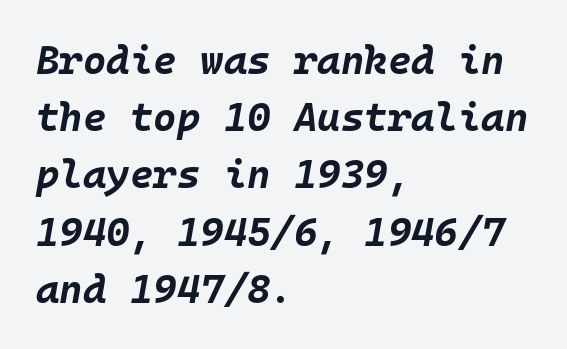
Characters follow at the spacing the type designer built in. Short and long lines alike share a common starting point at left. This rendering features lettering with no underline. How heavy is the stroke? Heavy — this is a bold. Baseline-to-baseline distance is the conventional proportion of letter height.
